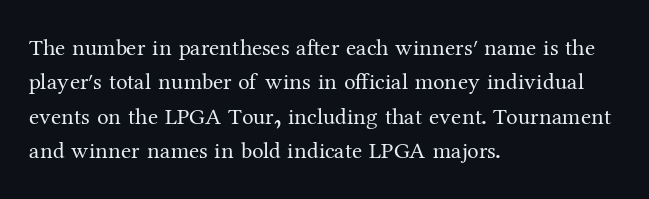
Q: Is the text bold? A: No.
Q: Is the text italic (slanted)? A: No, it is upright.
Q: Is the text underlined? A: No.
Q: How is the paragraph aligned? A: Left-aligned.
Q: Is the spacing between letters normal or unusually wide? A: Normal.
Q: Is the spacing between lines tight, normal or loose? A: Normal.
